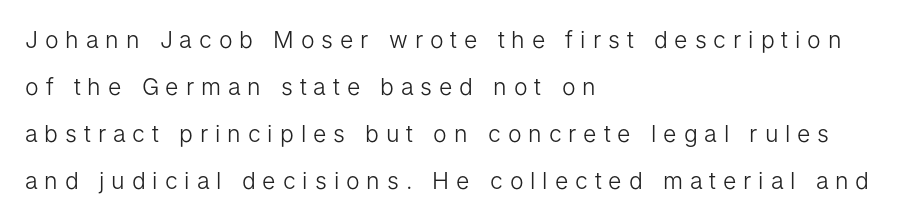
{"italic": "no", "bold": "no", "underline": "no", "align": "left", "line_spacing": "loose", "line_spacing_ratio": 2.05, "letter_spacing": "wide", "letter_spacing_em": 0.3, "glyph_px": 23}
